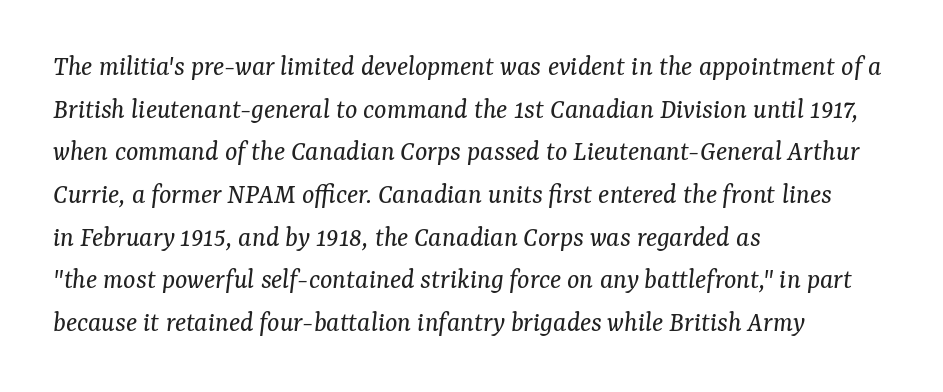
Q: Is the text bold? A: No.
Q: Is the text italic (slanted)? A: Yes, it leans right by about 7 degrees.
Q: Is the typeface a serif or a sans-serif typeface? A: Serif.
Q: Is the text underlined? A: No.
Q: How is the paragraph aligned? A: Left-aligned.
Q: Is the spacing between letters normal or unusually wide? A: Normal.
Q: Is the spacing between lines tight, normal or loose? A: Normal.
Q: Width (condensed, normal, or wide)? A: Normal.
Q: Stroke contrast? A: Medium.
Q: x-height? A: Medium.
Q: Monospaced? A: No.
